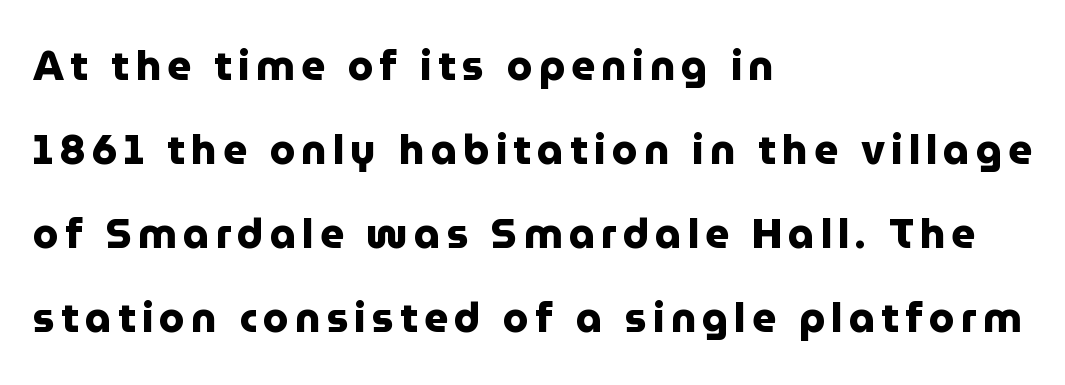
{"serif": "no", "italic": "no", "bold": "yes", "weight": "heavy", "width": "normal", "stroke_contrast": "low", "x_height": "medium", "monospaced": "no", "underline": "no", "align": "left", "line_spacing": "loose", "line_spacing_ratio": 2.05, "glyph_px": 41}
